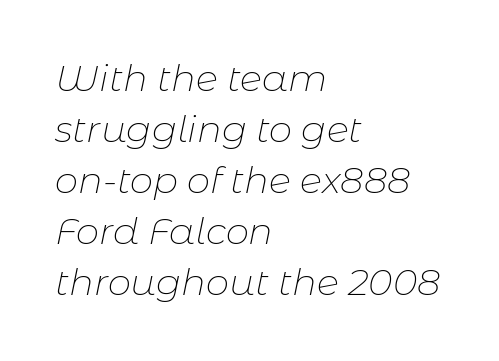
{"italic": "yes", "lean": "right", "slant_degrees": 11, "bold": "no", "weight": "thin", "width": "normal", "stroke_contrast": "low", "x_height": "medium", "monospaced": "no", "underline": "no", "align": "left", "line_spacing": "normal", "line_spacing_ratio": 1.38, "letter_spacing": "normal", "letter_spacing_em": 0.0, "glyph_px": 37}
